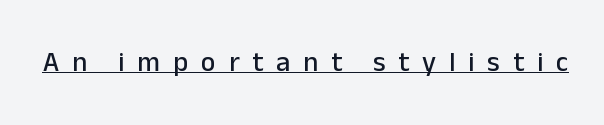
The rendering inserts visible extra space after every character. A typesetter would call this proportional, since set widths differ per character. Like a heading marked for emphasis, these lines bear an underscore. These lines are composed in type without serifs. Vertical strokes here are truly vertical.
